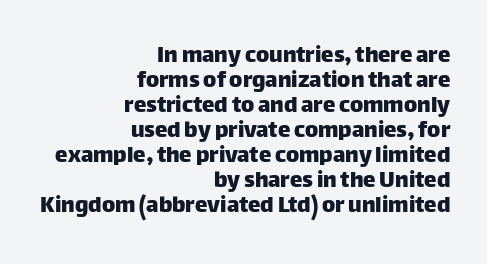
Q: Is the text italic (slanted)? A: No, it is upright.
Q: Is the text underlined? A: No.
Q: How is the paragraph aligned? A: Right-aligned.
Q: Is the spacing between letters normal or unusually wide? A: Normal.
Q: Is the spacing between lines tight, normal or loose? A: Tight.
